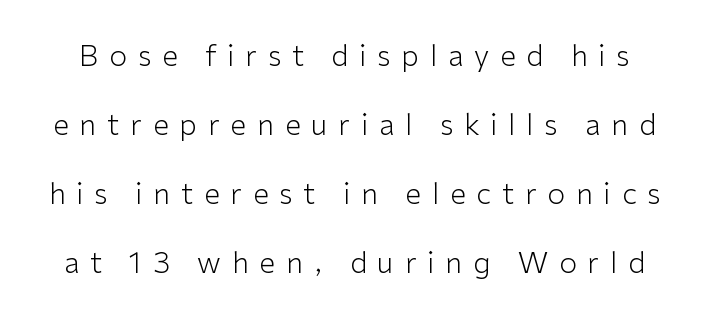
The image shows 29 px light sans-serif type, upright; set loose line spacing (2.38x), unusually wide letter spacing (+0.37 em), not underlined; low stroke contrast and a medium x-height.
